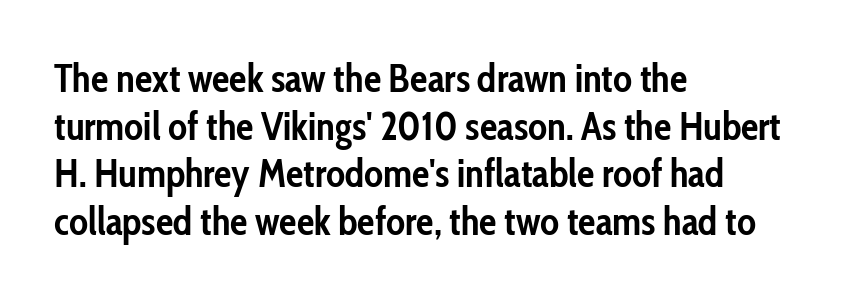
The image shows 39 px semibold, condensed sans-serif type, upright; set left-aligned, line spacing 1.22x, normal letter spacing, not underlined; low stroke contrast and a medium x-height.
